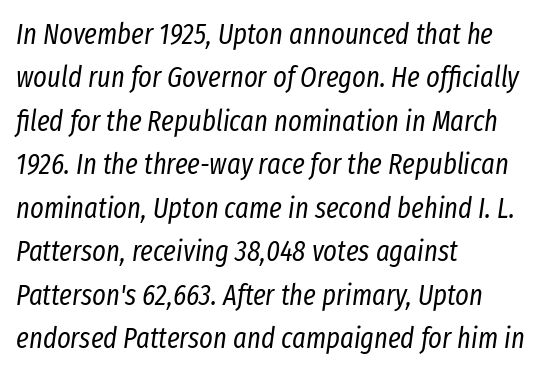
Q: Is the text bold? A: No.
Q: Is the text italic (slanted)? A: Yes, it leans right by about 8 degrees.
Q: Is the text underlined? A: No.
Q: How is the paragraph aligned? A: Left-aligned.
Q: Is the spacing between letters normal or unusually wide? A: Normal.
Q: Is the spacing between lines tight, normal or loose? A: Normal.
Q: Width (condensed, normal, or wide)? A: Condensed.
Q: Stroke contrast? A: Low.
Q: x-height? A: Medium.
Q: Monospaced? A: No.
